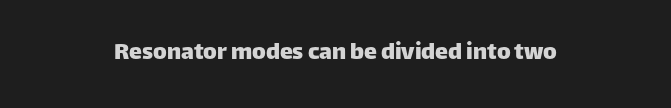
{"italic": "no", "underline": "no", "align": "center", "letter_spacing": "normal", "letter_spacing_em": 0.0, "glyph_px": 26}
